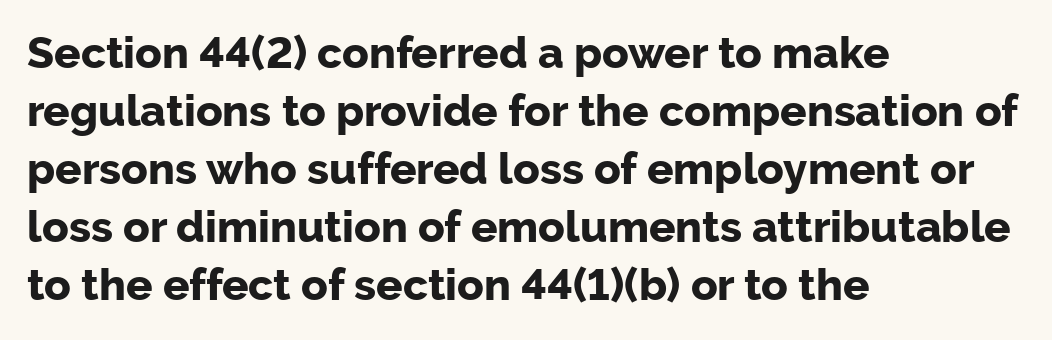
The image shows 44 px bold sans-serif type, upright; set left-aligned, normal line spacing (1.32x), normal letter spacing, not underlined; low stroke contrast and a medium x-height.
